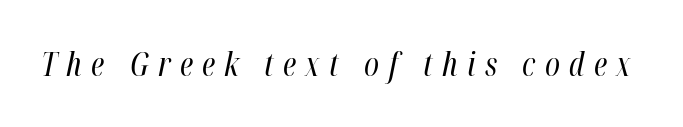
Q: Is the text bold? A: No.
Q: Is the text italic (slanted)? A: Yes, it leans right by about 12 degrees.
Q: Is the text underlined? A: No.
Q: Is the spacing between letters normal or unusually wide? A: Unusually wide.
Q: Width (condensed, normal, or wide)? A: Condensed.
Q: Stroke contrast? A: High.
Q: x-height? A: Medium.
Q: Monospaced? A: No.
